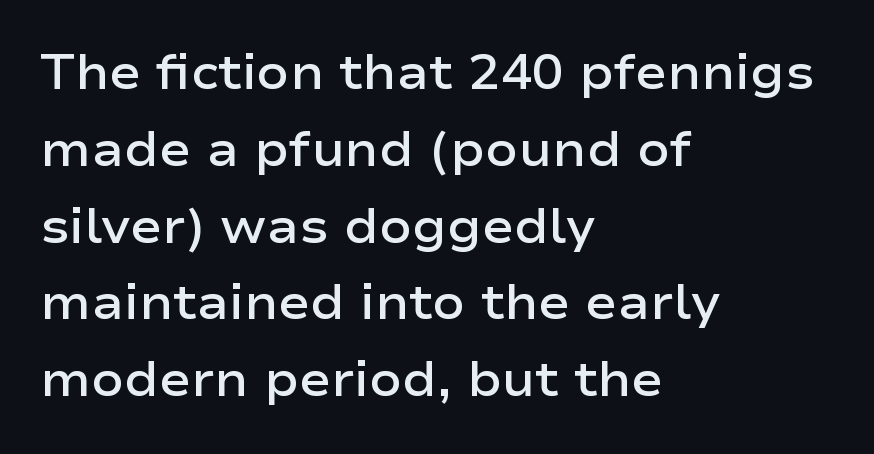
{"serif": "no", "italic": "no", "bold": "semi", "weight": "semibold", "width": "wide", "stroke_contrast": "low", "x_height": "medium", "monospaced": "no", "underline": "no", "align": "left", "line_spacing": "normal", "line_spacing_ratio": 1.6, "letter_spacing": "normal", "letter_spacing_em": 0.0, "glyph_px": 48}
